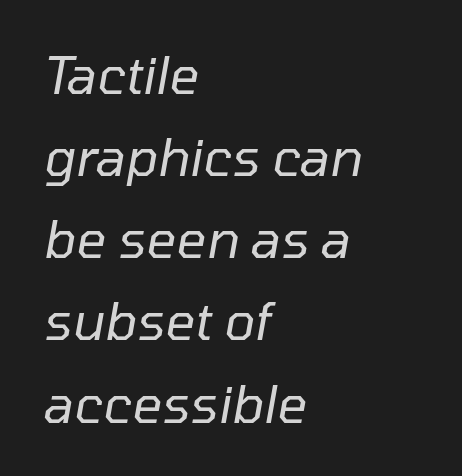
Q: Is the text bold? A: No.
Q: Is the text italic (slanted)? A: Yes, it leans right by about 10 degrees.
Q: Is the text underlined? A: No.
Q: How is the paragraph aligned? A: Left-aligned.
Q: Is the spacing between letters normal or unusually wide? A: Normal.
Q: Is the spacing between lines tight, normal or loose? A: Normal.
Q: Width (condensed, normal, or wide)? A: Normal.
Q: Stroke contrast? A: Low.
Q: x-height? A: Medium.
Q: Monospaced? A: No.
